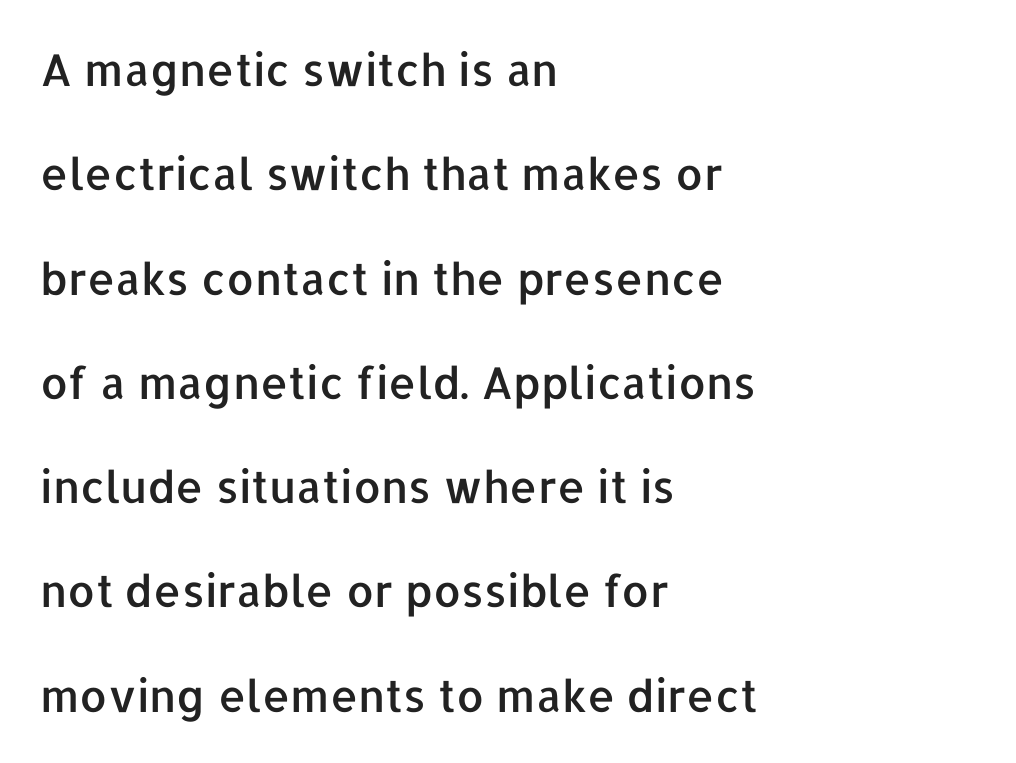
This sample uses plain, unmodified letter spacing. If you drew a line through each stem, it would be perfectly vertical. The face used here is proportionally spaced, like ordinary book or web type. The paragraph shown leans on its left margin.
